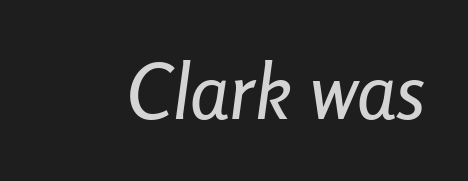
Q: Is the text italic (slanted)? A: Yes, it leans right by about 8 degrees.
Q: Is the text underlined? A: No.
Q: Is the spacing between letters normal or unusually wide? A: Normal.
Q: Width (condensed, normal, or wide)? A: Condensed.
Q: Stroke contrast? A: Low.
Q: x-height? A: Medium.
Q: Monospaced? A: No.
